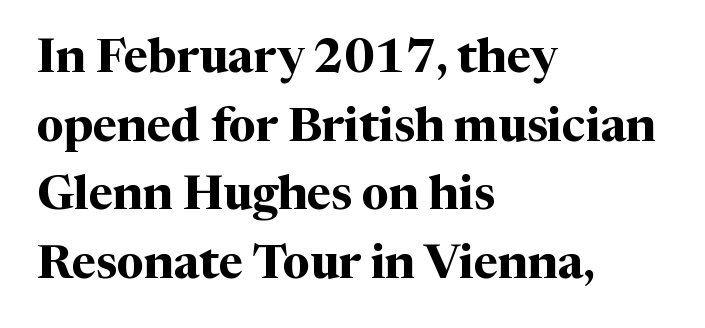
Q: Is the text bold? A: Yes.
Q: Is the text italic (slanted)? A: No, it is upright.
Q: Is the typeface a serif or a sans-serif typeface? A: Serif.
Q: Is the text underlined? A: No.
Q: How is the paragraph aligned? A: Left-aligned.
Q: Is the spacing between letters normal or unusually wide? A: Normal.
Q: Is the spacing between lines tight, normal or loose? A: Normal.
Q: Width (condensed, normal, or wide)? A: Normal.
Q: Stroke contrast? A: Medium.
Q: x-height? A: Medium.
Q: Monospaced? A: No.
